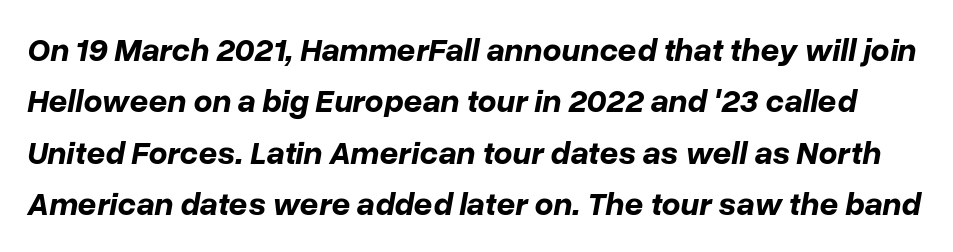
{"italic": "yes", "lean": "right", "slant_degrees": 10, "bold": "yes", "weight": "bold", "width": "normal", "stroke_contrast": "low", "x_height": "medium", "monospaced": "no", "underline": "no", "line_spacing": "normal", "line_spacing_ratio": 1.56, "letter_spacing": "normal", "letter_spacing_em": 0.0, "glyph_px": 33}
